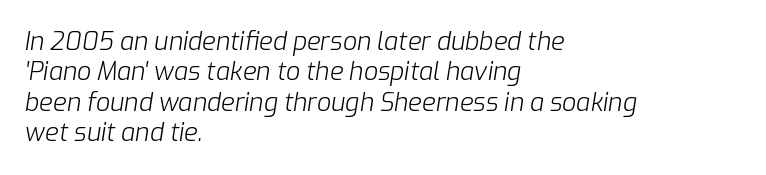
The image shows 25 px text type, italic (leaning right); set left-aligned, line spacing 1.22x, normal letter spacing, not underlined.
